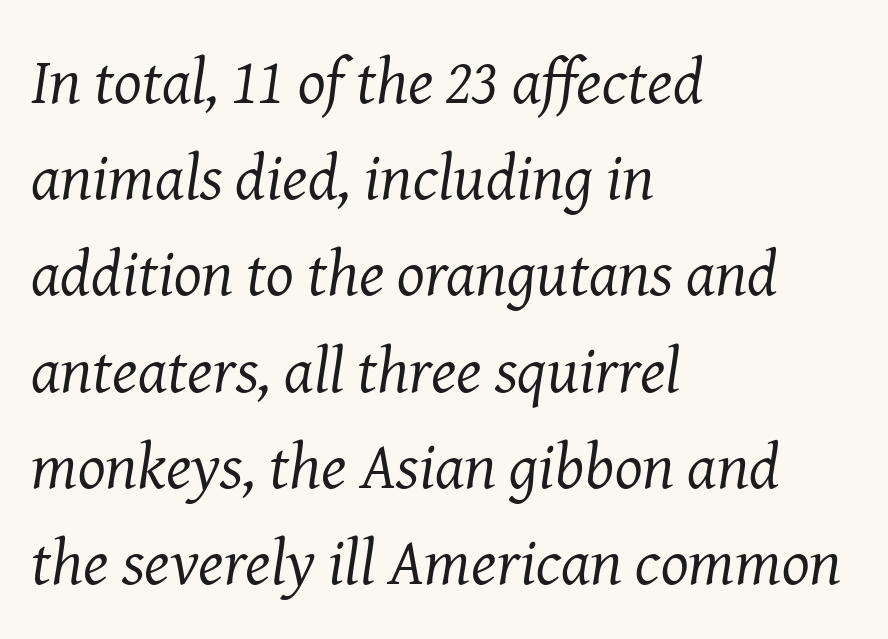
The line texture is even and compact thanks to regular tracking. The face used here has a pronounced slope to its letters. Weight: in the light-to-regular range. The letters carry serifs — small finishing strokes at the ends of their stems.
